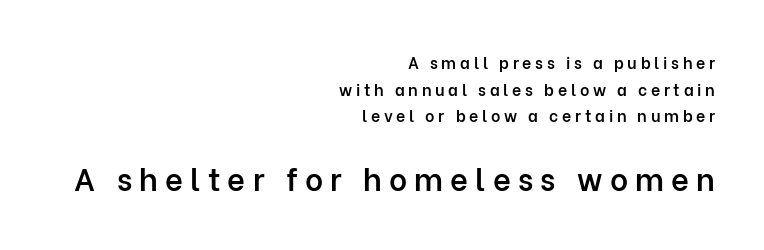
{"serif": "no", "italic": "no", "bold": "semi", "weight": "semibold", "width": "normal", "stroke_contrast": "low", "x_height": "medium", "monospaced": "no", "underline": "no", "align": "right", "line_spacing": "normal", "line_spacing_ratio": 1.66, "letter_spacing": "wide", "letter_spacing_em": 0.23, "larger_block": "second", "size_ratio": 1.94, "glyph_px": 31}
